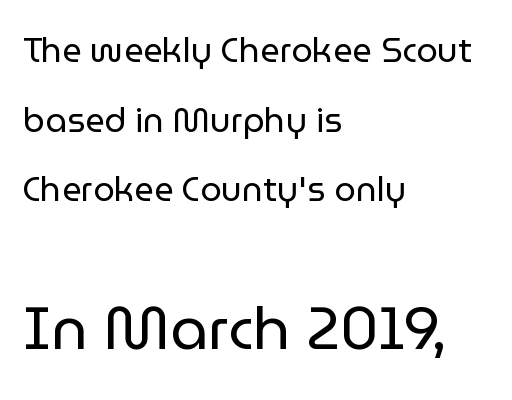
{"serif": "no", "italic": "no", "bold": "no", "weight": "regular", "width": "normal", "stroke_contrast": "low", "x_height": "medium", "monospaced": "no", "underline": "no", "align": "left", "line_spacing": "loose", "line_spacing_ratio": 2.05, "letter_spacing": "normal", "letter_spacing_em": 0.0, "larger_block": "second", "size_ratio": 1.76, "glyph_px": 60}
